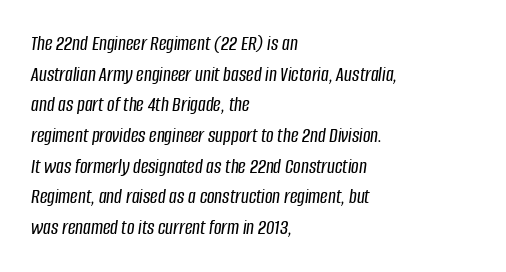
{"italic": "yes", "lean": "right", "slant_degrees": 8, "underline": "no", "align": "left", "line_spacing": "normal", "line_spacing_ratio": 1.46, "letter_spacing": "normal", "letter_spacing_em": 0.0, "glyph_px": 21}
